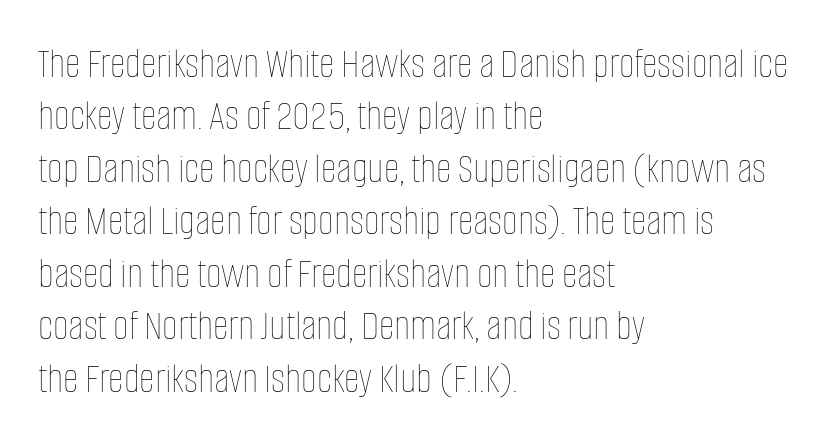
Q: Is the text bold? A: No.
Q: Is the text italic (slanted)? A: No, it is upright.
Q: Is the text underlined? A: No.
Q: How is the paragraph aligned? A: Left-aligned.
Q: Is the spacing between letters normal or unusually wide? A: Normal.
Q: Width (condensed, normal, or wide)? A: Condensed.
Q: Stroke contrast? A: Low.
Q: x-height? A: Large.
Q: Monospaced? A: No.
